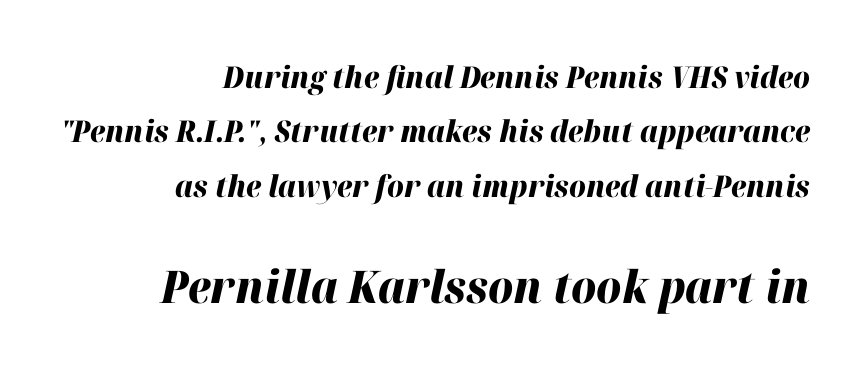
Q: Is the text bold? A: Yes.
Q: Is the text italic (slanted)? A: Yes, it leans right by about 12 degrees.
Q: Is the text underlined? A: No.
Q: How is the paragraph aligned? A: Right-aligned.
Q: Is the spacing between letters normal or unusually wide? A: Normal.
Q: Which block of text is set in a larger size, the first (top) or the second (bottom)? A: The second (bottom) one.
Q: Width (condensed, normal, or wide)? A: Normal.
Q: Stroke contrast? A: High.
Q: x-height? A: Medium.
Q: Monospaced? A: No.
